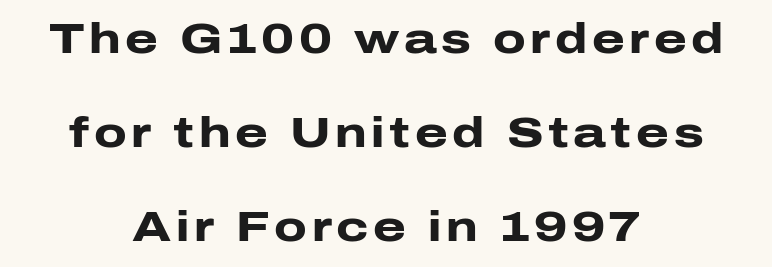
The image shows 42 px heavy, wide sans-serif type, upright; set centered, loose line spacing (2.24x), not underlined; low stroke contrast and a medium x-height.
